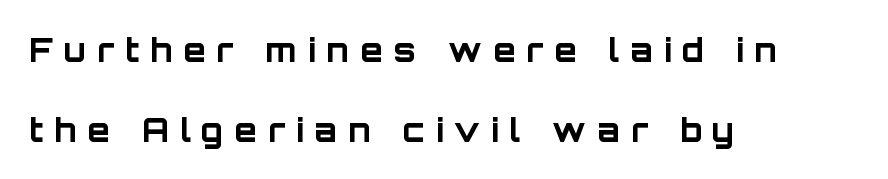
Q: Is the text bold? A: Yes.
Q: Is the text italic (slanted)? A: No, it is upright.
Q: Is the typeface a serif or a sans-serif typeface? A: Sans-serif.
Q: Is the text underlined? A: No.
Q: How is the paragraph aligned? A: Left-aligned.
Q: Is the spacing between letters normal or unusually wide? A: Unusually wide.
Q: Is the spacing between lines tight, normal or loose? A: Loose.
Q: Width (condensed, normal, or wide)? A: Normal.
Q: Stroke contrast? A: Low.
Q: x-height? A: Large.
Q: Monospaced? A: No.
